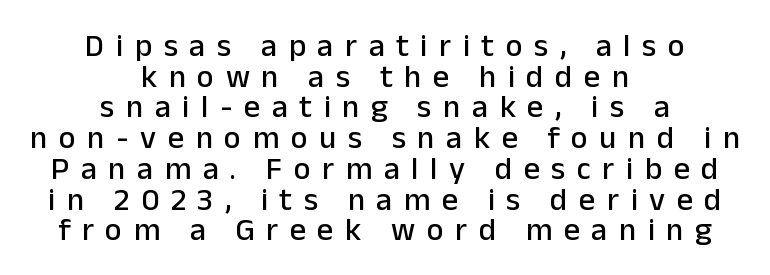
The tracking reads as deliberately expanded to a designer's eye. Each letter's strokes conclude bluntly, with no projecting serifs. Note the varied advance widths — an 'i' is clearly narrower than an 'm'. Does the leading feel generous? Not at all — it's pinched. This rendering uses center alignment, leaving both contours irregular but symmetric. In terms of posture, this sample is upright.
